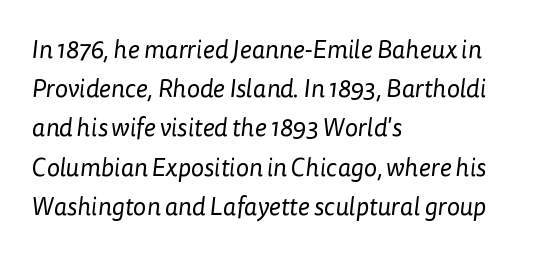
{"bold": "no", "underline": "no", "align": "left", "line_spacing": "normal", "line_spacing_ratio": 1.57, "letter_spacing": "normal", "letter_spacing_em": 0.0, "glyph_px": 25}
